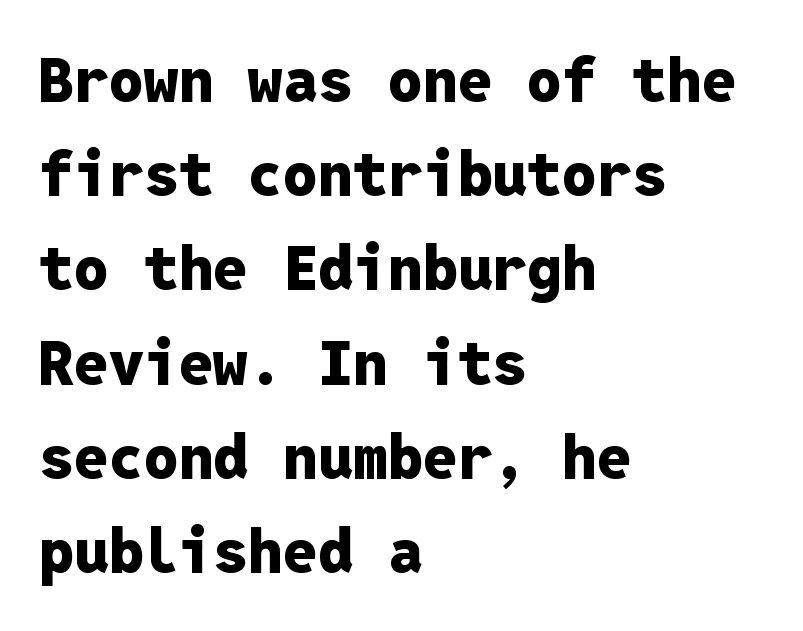
The image shows 62 px heavy sans-serif type, upright, monospaced; set left-aligned, normal line spacing (1.52x), normal letter spacing, not underlined; low stroke contrast and a medium x-height.
